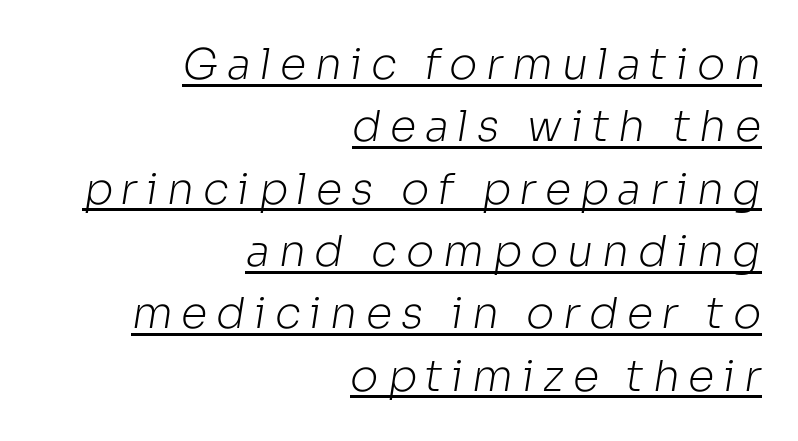
The image shows 43 px light sans-serif type; set right-aligned, normal line spacing (1.45x), unusually wide letter spacing (+0.2 em), underlined; low stroke contrast and a medium x-height.
